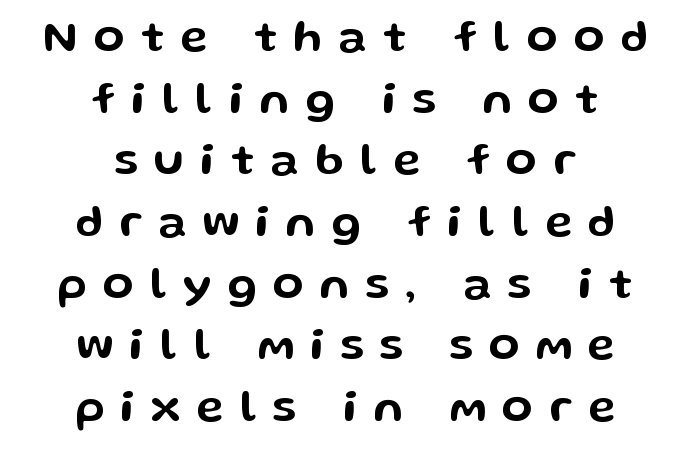
{"serif": "no", "italic": "no", "width": "wide", "stroke_contrast": "low", "x_height": "medium", "monospaced": "no", "underline": "no", "align": "center", "line_spacing": "normal", "line_spacing_ratio": 1.37, "letter_spacing": "wide", "letter_spacing_em": 0.36, "glyph_px": 45}
